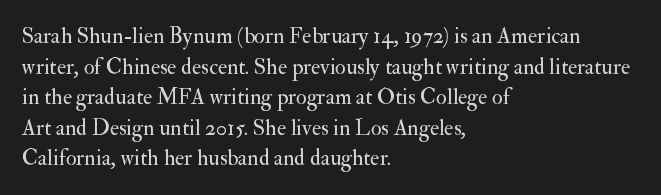
{"italic": "no", "bold": "no", "underline": "no", "align": "left", "line_spacing": "normal", "line_spacing_ratio": 1.39, "letter_spacing": "normal", "letter_spacing_em": 0.0, "glyph_px": 22}
